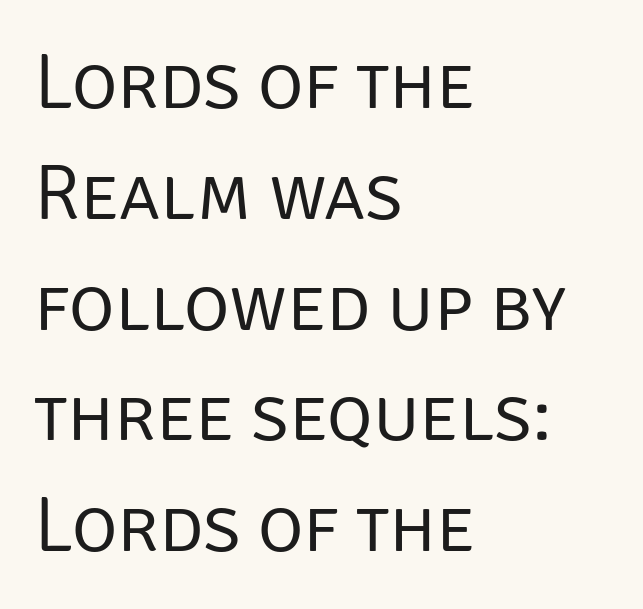
Q: Is the text bold? A: No.
Q: Is the text italic (slanted)? A: No, it is upright.
Q: Is the typeface a serif or a sans-serif typeface? A: Sans-serif.
Q: Is the text underlined? A: No.
Q: How is the paragraph aligned? A: Left-aligned.
Q: Is the spacing between letters normal or unusually wide? A: Normal.
Q: Is the spacing between lines tight, normal or loose? A: Normal.
Q: Width (condensed, normal, or wide)? A: Normal.
Q: Stroke contrast? A: Low.
Q: x-height? A: Large.
Q: Monospaced? A: No.
